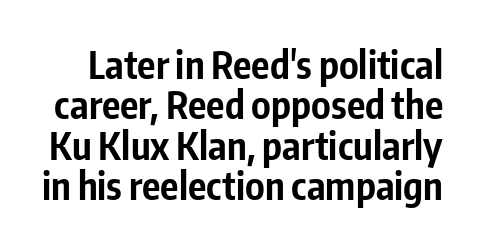
Q: Is the text bold? A: Yes.
Q: Is the text italic (slanted)? A: No, it is upright.
Q: Is the typeface a serif or a sans-serif typeface? A: Sans-serif.
Q: Is the text underlined? A: No.
Q: Is the spacing between letters normal or unusually wide? A: Normal.
Q: Is the spacing between lines tight, normal or loose? A: Tight.
Q: Width (condensed, normal, or wide)? A: Condensed.
Q: Stroke contrast? A: Low.
Q: x-height? A: Medium.
Q: Monospaced? A: No.
